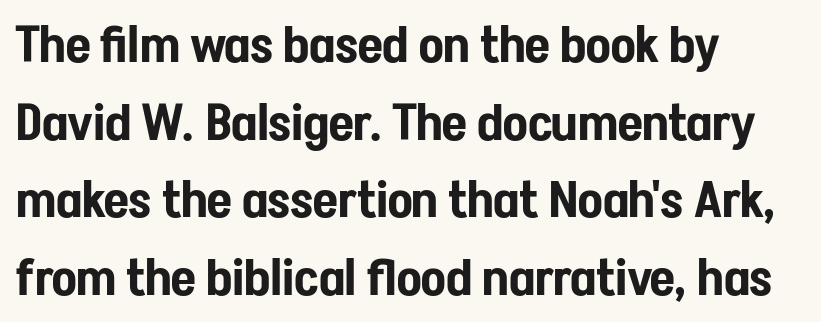
Line starts are locked; line ends wander. Glance below the letters and you will spot only blank space. This is the regular roman posture of the typeface. I'd call this a sans setting — the letters go barefoot. The block of text has a typical density, with ordinary space between rows.
